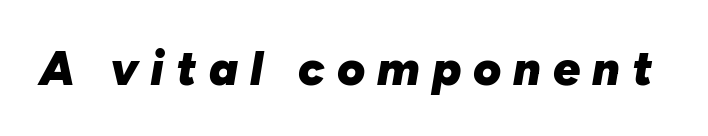
Do the characters align in a grid? No, the font is proportional. This rendering widens character spacing well past its baseline value. Only glyphs here, with clear space below each row. Students, this is bold: see how much ink each stroke carries. Would a proofreader flag this as italicized? Yes.
